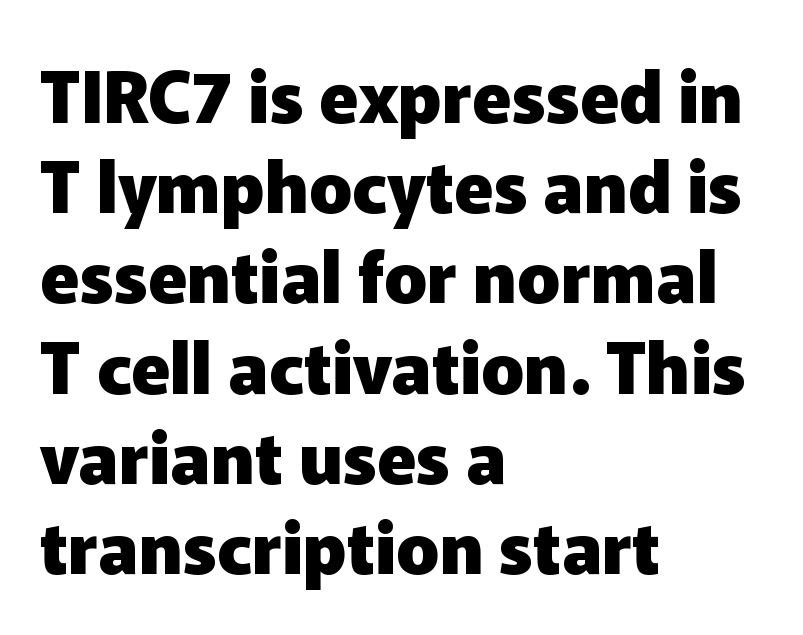
{"serif": "no", "italic": "no", "bold": "yes", "weight": "heavy", "width": "normal", "stroke_contrast": "low", "x_height": "medium", "monospaced": "no", "underline": "no", "align": "left", "line_spacing": "normal", "line_spacing_ratio": 1.27, "letter_spacing": "normal", "letter_spacing_em": 0.0, "glyph_px": 71}
